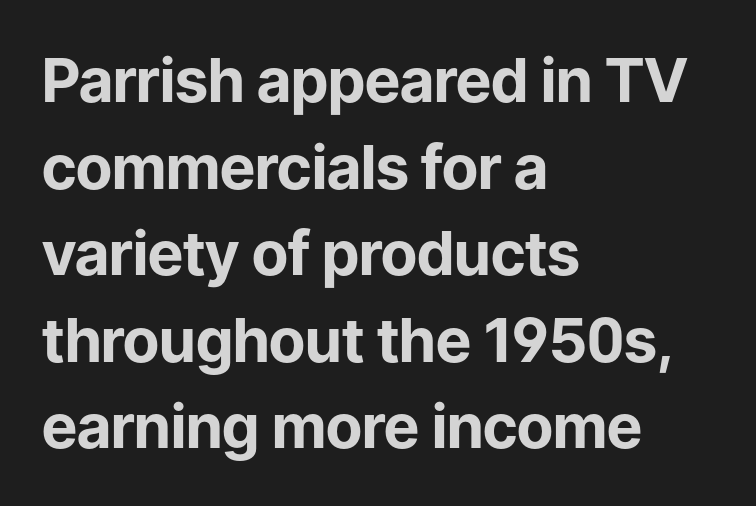
{"serif": "no", "italic": "no", "bold": "yes", "weight": "bold", "width": "normal", "stroke_contrast": "low", "x_height": "medium", "monospaced": "no", "underline": "no", "align": "left", "line_spacing": "normal", "line_spacing_ratio": 1.42, "letter_spacing": "normal", "letter_spacing_em": 0.0, "glyph_px": 61}
